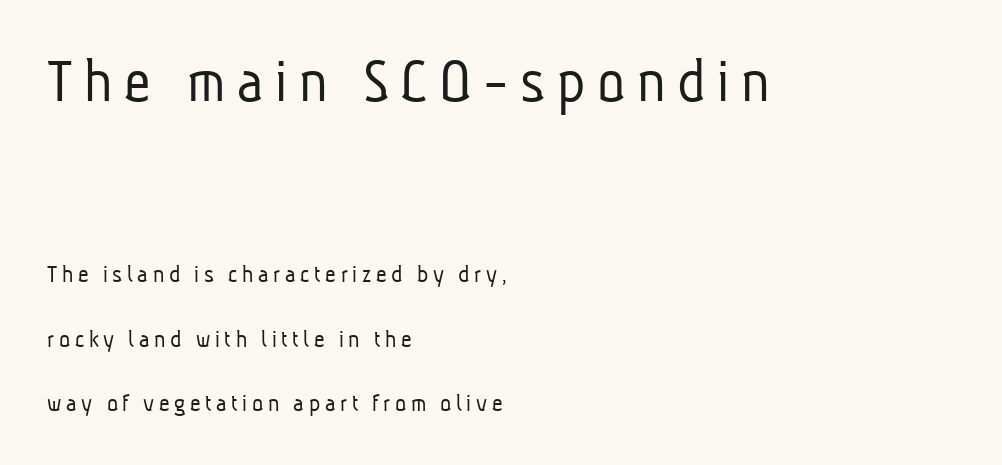
The image shows 65 px light, condensed sans-serif type; set left-aligned, loose line spacing (2.48x), not underlined; the first (top) block is 2.5x larger; low stroke contrast and a medium x-height.
